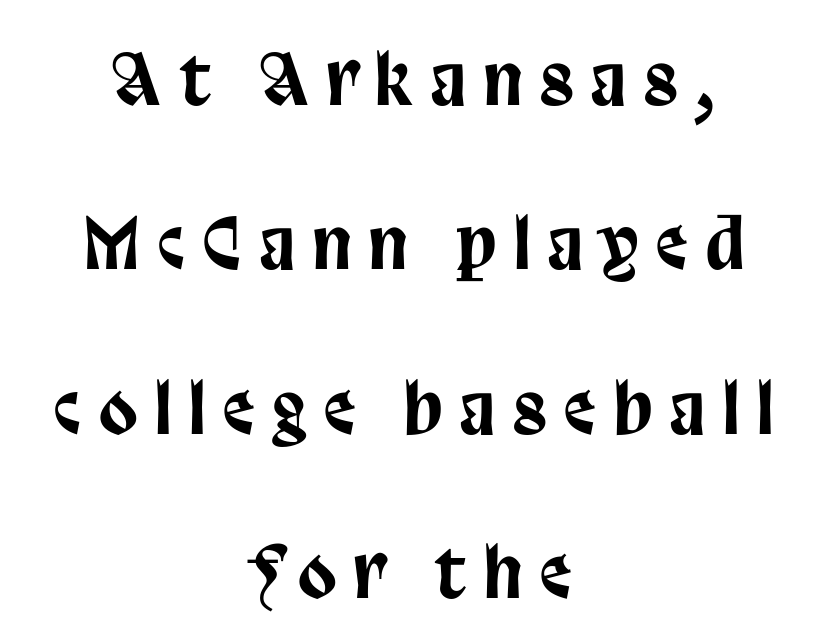
{"serif": "no", "italic": "no", "width": "condensed", "stroke_contrast": "low", "x_height": "large", "monospaced": "no", "underline": "no", "align": "center", "line_spacing": "loose", "line_spacing_ratio": 2.35, "letter_spacing": "wide", "letter_spacing_em": 0.26, "glyph_px": 70}
